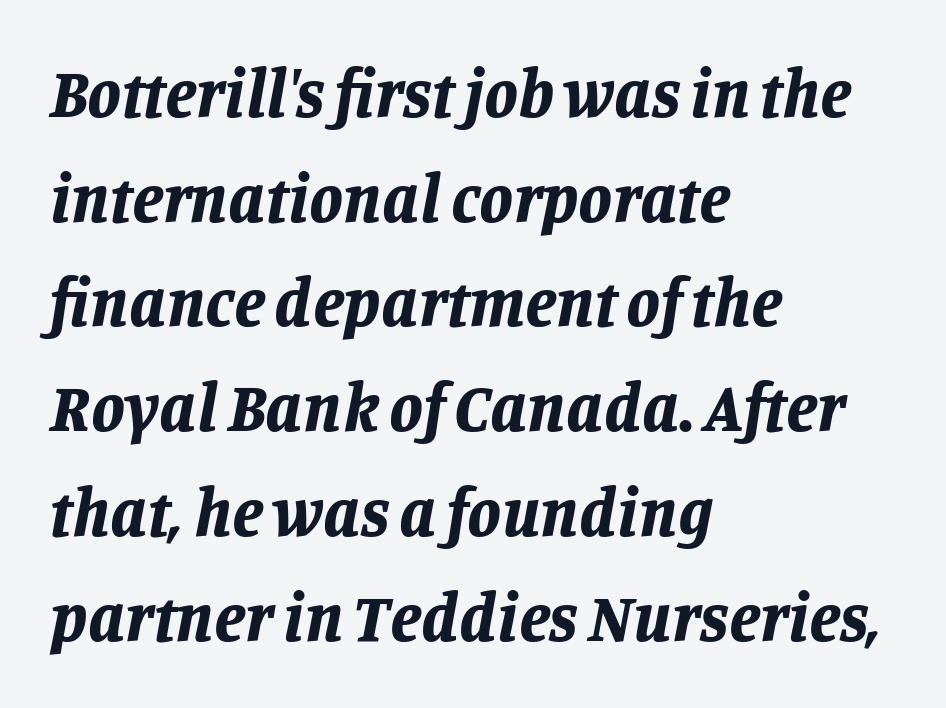
The image shows 68 px bold type, italic (leaning right); set left-aligned, normal line spacing (1.54x), normal letter spacing, not underlined; low stroke contrast and a large x-height.
